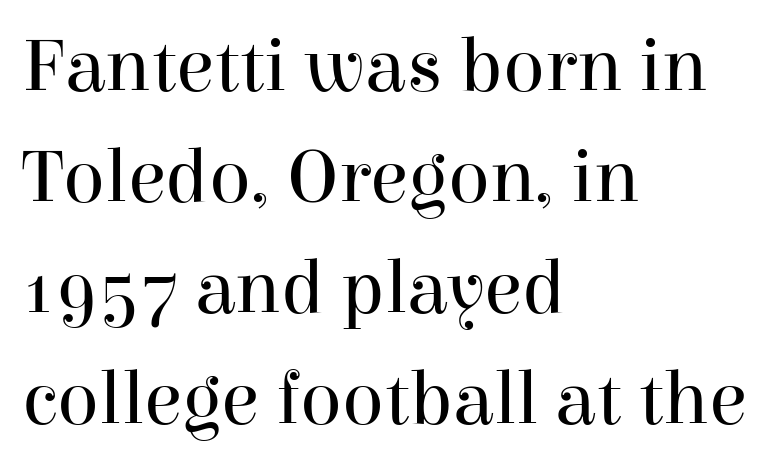
{"serif": "yes", "italic": "no", "bold": "no", "weight": "regular", "width": "normal", "stroke_contrast": "high", "x_height": "medium", "monospaced": "no", "underline": "no", "align": "left", "line_spacing": "normal", "line_spacing_ratio": 1.44, "letter_spacing": "normal", "letter_spacing_em": 0.0, "glyph_px": 77}
